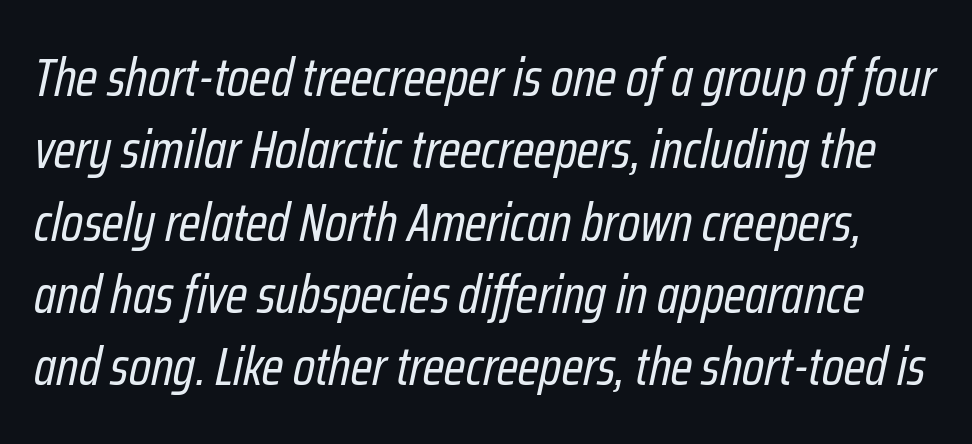
Q: Is the text bold? A: No.
Q: Is the text italic (slanted)? A: Yes, it leans right by about 12 degrees.
Q: Is the text underlined? A: No.
Q: Is the spacing between letters normal or unusually wide? A: Normal.
Q: Is the spacing between lines tight, normal or loose? A: Normal.
Q: Width (condensed, normal, or wide)? A: Condensed.
Q: Stroke contrast? A: Low.
Q: x-height? A: Medium.
Q: Monospaced? A: No.
